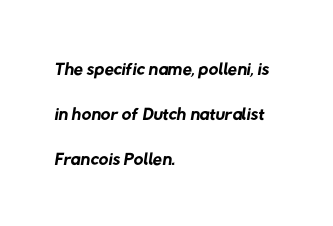
A typesetter would call this zero additional tracking. A typesetter would call this leading conventional body-copy spacing. The baseline area is clear. On a weight scale, this lands at 450 or below.
